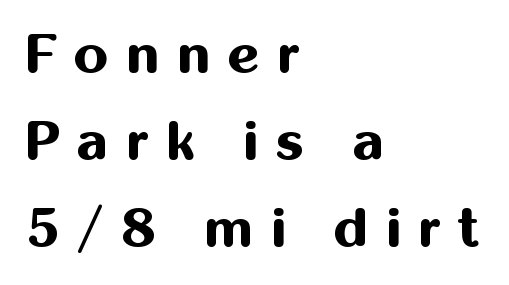
The image shows 55 px bold sans-serif type, upright; set left-aligned, normal line spacing (1.58x), unusually wide letter spacing (+0.32 em), not underlined; medium stroke contrast and a medium x-height.
